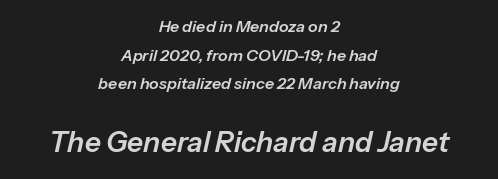
The typography opts for an oblique posture over an upright one. The rendering uses natural spacing where letterforms have individual widths. Centered paragraph, ragged on both sides. The words here are not underlined. Two sizes are in play, and the larger belongs to the second block.
